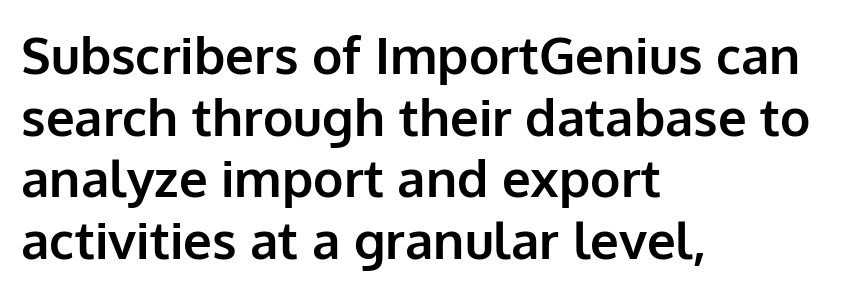
{"serif": "no", "italic": "no", "bold": "yes", "weight": "bold", "width": "normal", "stroke_contrast": "low", "x_height": "medium", "monospaced": "no", "underline": "no", "align": "left", "line_spacing_ratio": 1.21, "letter_spacing": "normal", "letter_spacing_em": 0.0, "glyph_px": 51}
